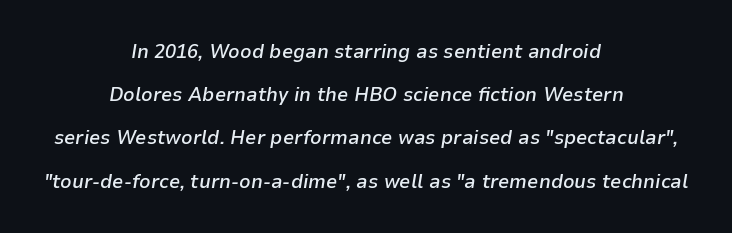
Q: Is the text bold? A: Semi-bold.
Q: Is the text italic (slanted)? A: Yes, it leans right by about 9 degrees.
Q: Is the text underlined? A: No.
Q: How is the paragraph aligned? A: Centered.
Q: Is the spacing between letters normal or unusually wide? A: Normal.
Q: Is the spacing between lines tight, normal or loose? A: Loose.
